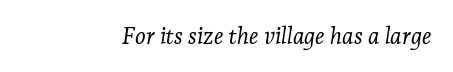
Q: Is the text bold? A: No.
Q: Is the text italic (slanted)? A: Yes, it leans right by about 7 degrees.
Q: Is the text underlined? A: No.
Q: Is the spacing between letters normal or unusually wide? A: Normal.
